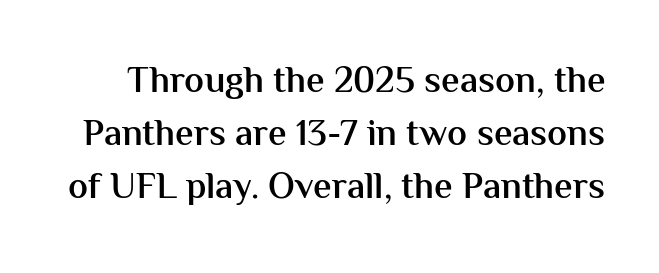
Notice the strokes are somewhat thickened but not fully heavy: this is a semibold. When letters stand straight like this, we call the style roman or upright. What kind of face is this? One without serifs — a sans. Look at the tracking — it's just the regular setting, nothing added. Rows of type keep a routine distance in the vertical direction.
